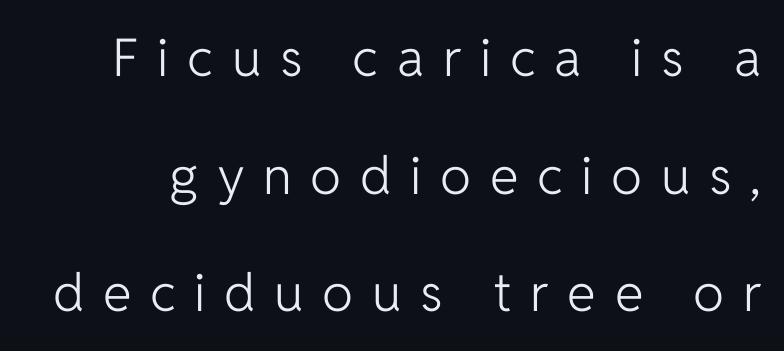
{"serif": "no", "italic": "no", "bold": "no", "weight": "light", "width": "normal", "stroke_contrast": "low", "x_height": "medium", "monospaced": "no", "underline": "no", "line_spacing": "loose", "line_spacing_ratio": 2.26, "letter_spacing": "wide", "letter_spacing_em": 0.36, "glyph_px": 52}
